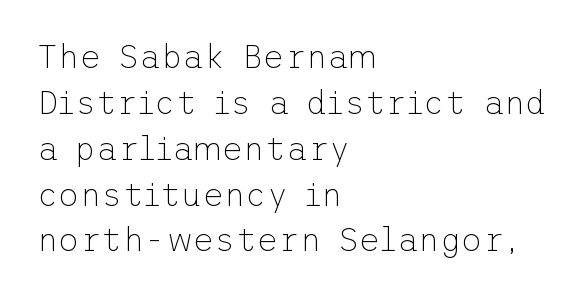
Q: Is the text bold? A: No.
Q: Is the text italic (slanted)? A: No, it is upright.
Q: Is the typeface a serif or a sans-serif typeface? A: Sans-serif.
Q: Is the text underlined? A: No.
Q: How is the paragraph aligned? A: Left-aligned.
Q: Is the spacing between letters normal or unusually wide? A: Normal.
Q: Is the spacing between lines tight, normal or loose? A: Normal.
Q: Width (condensed, normal, or wide)? A: Normal.
Q: Stroke contrast? A: Low.
Q: x-height? A: Medium.
